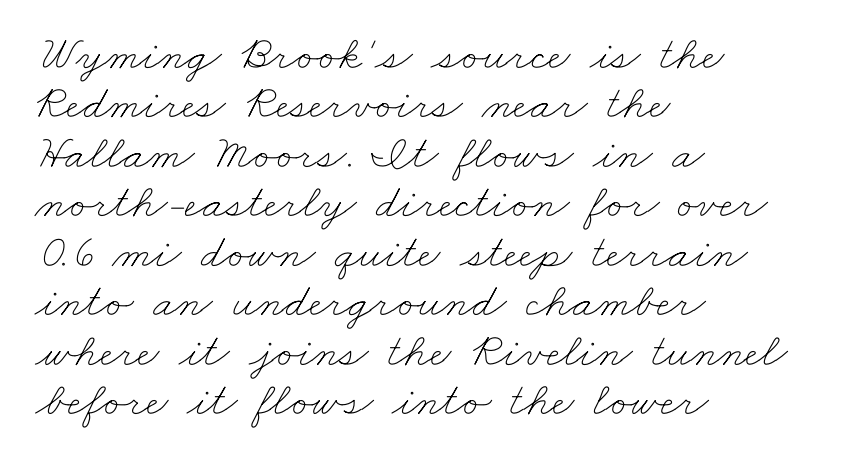
One-word summary of the alignment: left. Leading: reduced. Here the designer chose a conventional face with non-uniform glyph widths. Descender tails drop into unmarked territory. Is this a heavy cut? Hardly; it is regular or lighter.
